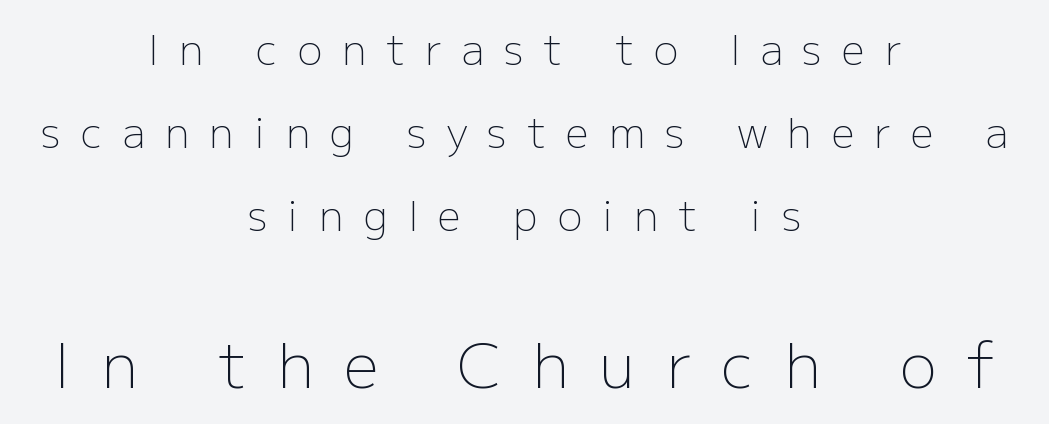
Q: Is the text bold? A: No.
Q: Is the text italic (slanted)? A: No, it is upright.
Q: Is the typeface a serif or a sans-serif typeface? A: Sans-serif.
Q: Is the text underlined? A: No.
Q: How is the paragraph aligned? A: Centered.
Q: Is the spacing between letters normal or unusually wide? A: Unusually wide.
Q: Is the spacing between lines tight, normal or loose? A: Loose.
Q: Which block of text is set in a larger size, the first (top) or the second (bottom)? A: The second (bottom) one.
Q: Width (condensed, normal, or wide)? A: Normal.
Q: Stroke contrast? A: Low.
Q: x-height? A: Medium.
Q: Monospaced? A: No.
